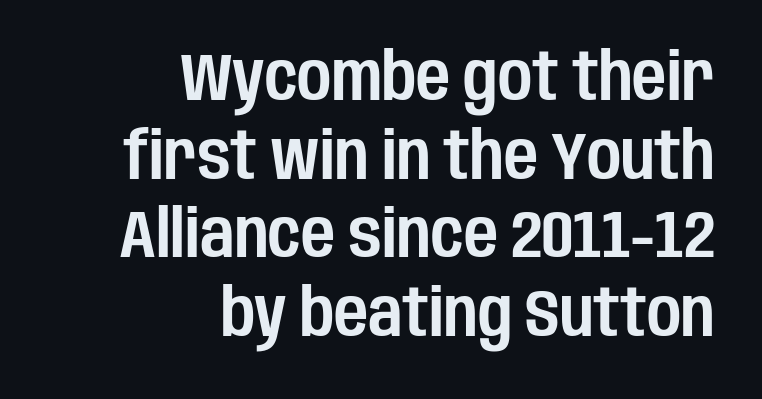
Q: Is the text italic (slanted)? A: No, it is upright.
Q: Is the typeface a serif or a sans-serif typeface? A: Sans-serif.
Q: Is the text underlined? A: No.
Q: How is the paragraph aligned? A: Right-aligned.
Q: Is the spacing between letters normal or unusually wide? A: Normal.
Q: Width (condensed, normal, or wide)? A: Condensed.
Q: Stroke contrast? A: Low.
Q: x-height? A: Large.
Q: Monospaced? A: No.
